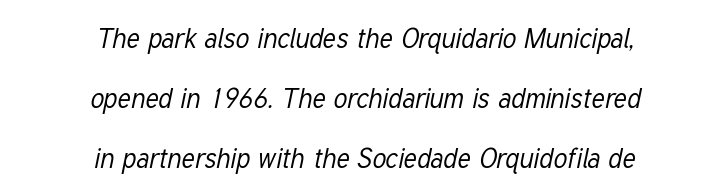
Q: Is the text bold? A: No.
Q: Is the text italic (slanted)? A: Yes, it leans right by about 12 degrees.
Q: Is the text underlined? A: No.
Q: How is the paragraph aligned? A: Centered.
Q: Is the spacing between letters normal or unusually wide? A: Normal.
Q: Is the spacing between lines tight, normal or loose? A: Loose.
